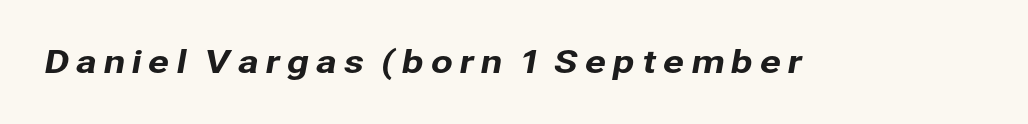
Q: Is the typeface a serif or a sans-serif typeface? A: Sans-serif.
Q: Is the text underlined? A: No.
Q: Width (condensed, normal, or wide)? A: Normal.
Q: Stroke contrast? A: Low.
Q: x-height? A: Medium.
Q: Monospaced? A: No.
